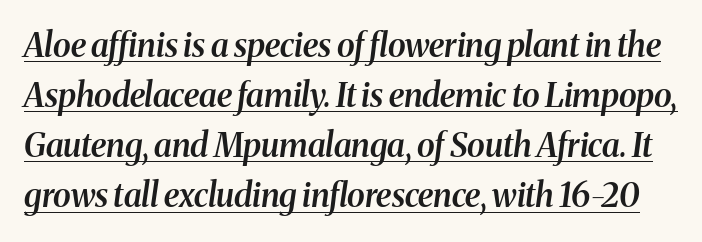
The image shows 33 px semibold serif type, italic (leaning right); set normal line spacing (1.52x), normal letter spacing, underlined; medium stroke contrast and a medium x-height.
